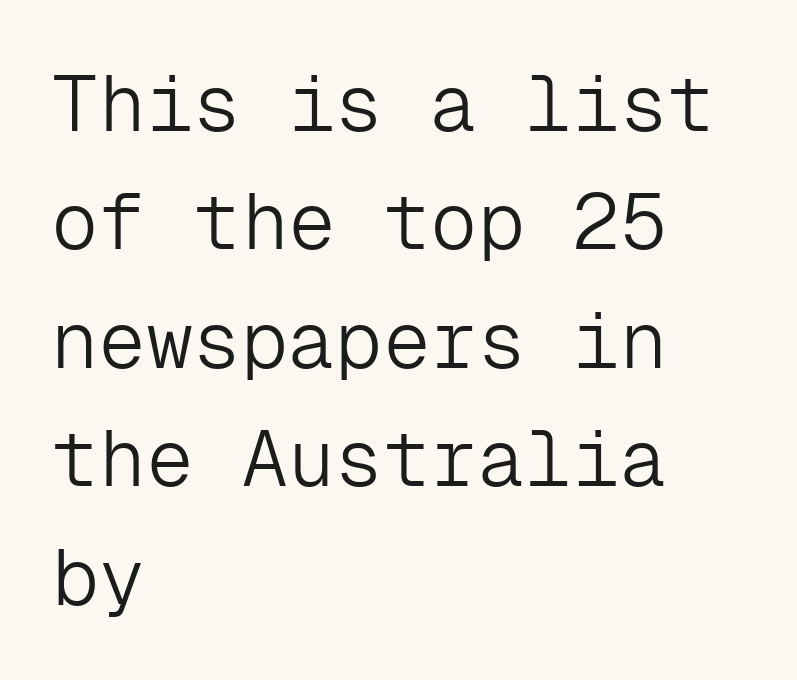
Q: Is the text bold? A: No.
Q: Is the text italic (slanted)? A: No, it is upright.
Q: Is the typeface a serif or a sans-serif typeface? A: Sans-serif.
Q: Is the text underlined? A: No.
Q: How is the paragraph aligned? A: Left-aligned.
Q: Is the spacing between letters normal or unusually wide? A: Normal.
Q: Is the spacing between lines tight, normal or loose? A: Normal.
Q: Width (condensed, normal, or wide)? A: Normal.
Q: Stroke contrast? A: Low.
Q: x-height? A: Medium.
Q: Monospaced? A: Yes.
